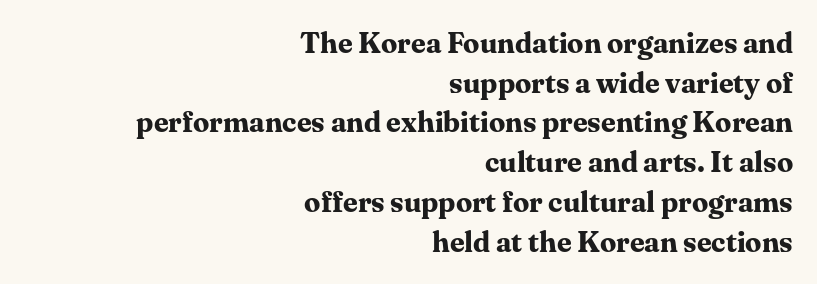
The image shows 29 px bold serif type, upright; set right-aligned, normal line spacing (1.37x), normal letter spacing, not underlined; medium stroke contrast and a medium x-height.
